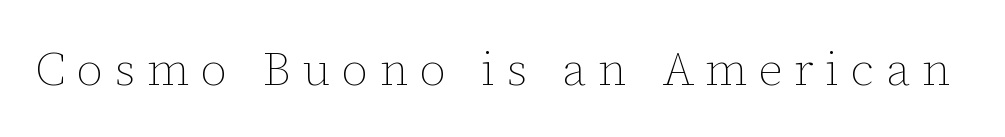
Style check: upright. Bold? No — there's no thickening of the strokes. The passage shown is typed in a proportional face where columns would drift. This rendering widens character spacing well past its baseline value. Decoration check: the copy has no underline.
